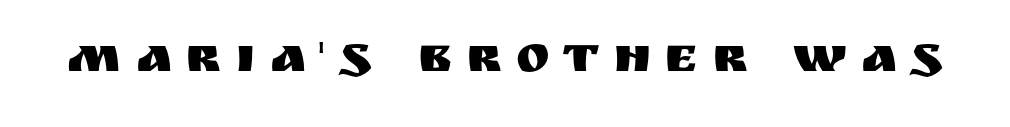
These lines were composed using upright roman letters. Typographically, this falls in the sans-serif category. The letters advance in unequal steps, a hallmark of proportional type. The rendering inserts visible extra space after every character. Plain, unruled lines of type.
